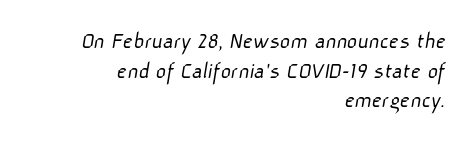
The passage shown is not bold in any degree. The rendering anchors every line to the right-hand side. The face used here is rendered with its standard letterfit. Anything drawn beneath the words? Only blank space.
